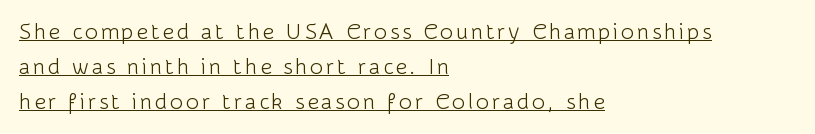
{"italic": "no", "bold": "no", "underline": "yes", "align": "left", "line_spacing": "normal", "line_spacing_ratio": 1.58, "glyph_px": 22}
